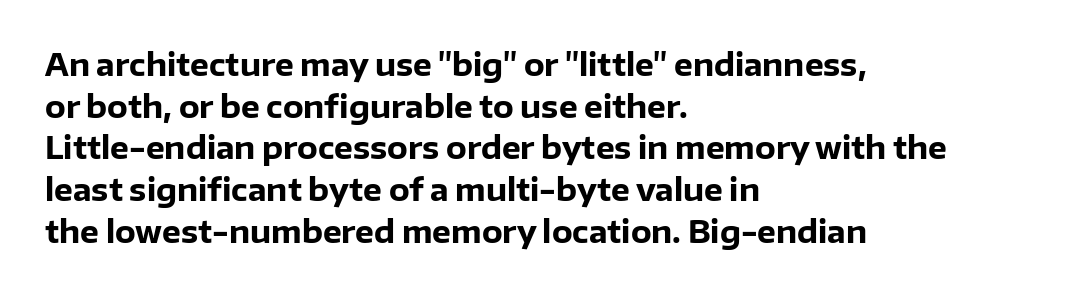
{"serif": "no", "italic": "no", "bold": "yes", "weight": "heavy", "width": "normal", "stroke_contrast": "low", "x_height": "medium", "monospaced": "no", "underline": "no", "align": "left", "line_spacing": "normal", "line_spacing_ratio": 1.39, "letter_spacing": "normal", "letter_spacing_em": 0.0, "glyph_px": 30}
